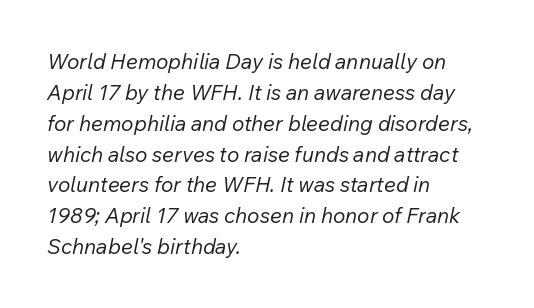
The image shows 21 px text type, italic (leaning right); set left-aligned, normal line spacing (1.47x), normal letter spacing, not underlined.
